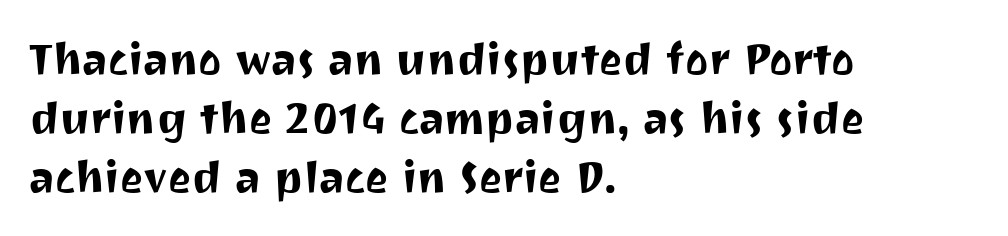
Q: Is the text italic (slanted)? A: No, it is upright.
Q: Is the typeface a serif or a sans-serif typeface? A: Sans-serif.
Q: Is the text underlined? A: No.
Q: How is the paragraph aligned? A: Left-aligned.
Q: Is the spacing between letters normal or unusually wide? A: Normal.
Q: Is the spacing between lines tight, normal or loose? A: Normal.
Q: Width (condensed, normal, or wide)? A: Normal.
Q: Stroke contrast? A: Medium.
Q: x-height? A: Medium.
Q: Monospaced? A: No.
